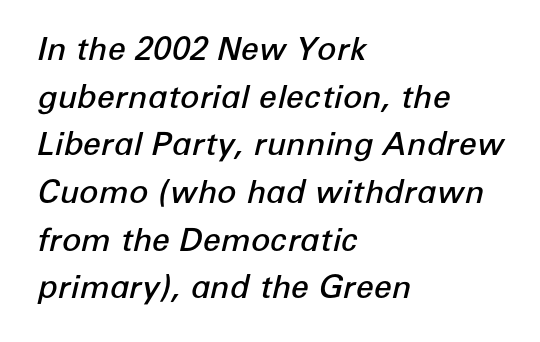
Teacher's note: observe the even left margin — that is flush-left alignment. The passage shown is semibold, sitting just below true bold. The passage shown leans; its letterforms are oblique. The face used here is proportionally spaced, like ordinary book or web type. The gap between lines stays unmarked. Between one letter and the next there's only the usual sliver of space.
